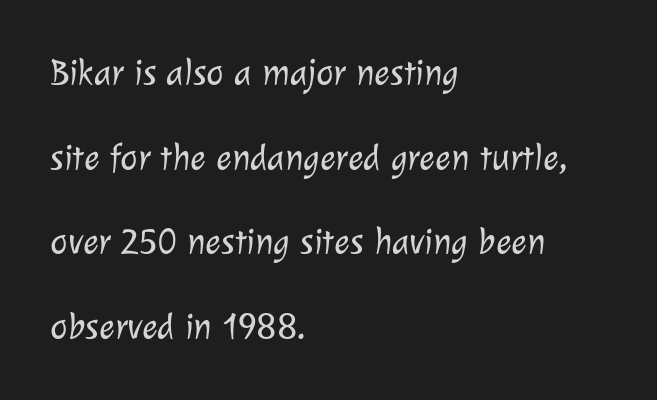
Q: Is the text bold? A: No.
Q: Is the typeface a serif or a sans-serif typeface? A: Sans-serif.
Q: Is the text underlined? A: No.
Q: How is the paragraph aligned? A: Left-aligned.
Q: Is the spacing between letters normal or unusually wide? A: Normal.
Q: Is the spacing between lines tight, normal or loose? A: Loose.
Q: Width (condensed, normal, or wide)? A: Normal.
Q: Stroke contrast? A: Low.
Q: x-height? A: Medium.
Q: Monospaced? A: No.
